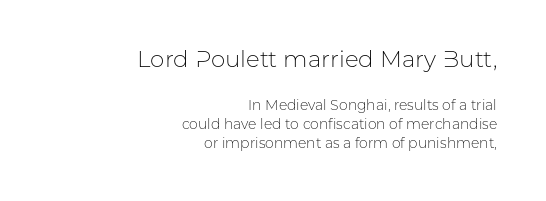
Q: Is the text bold? A: No.
Q: Is the text italic (slanted)? A: No, it is upright.
Q: Is the text underlined? A: No.
Q: How is the paragraph aligned? A: Right-aligned.
Q: Is the spacing between letters normal or unusually wide? A: Normal.
Q: Is the spacing between lines tight, normal or loose? A: Normal.
Q: Which block of text is set in a larger size, the first (top) or the second (bottom)? A: The first (top) one.
